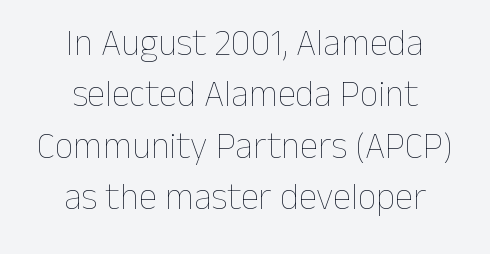
Q: Is the text bold? A: No.
Q: Is the text italic (slanted)? A: No, it is upright.
Q: Is the text underlined? A: No.
Q: How is the paragraph aligned? A: Centered.
Q: Is the spacing between letters normal or unusually wide? A: Normal.
Q: Is the spacing between lines tight, normal or loose? A: Normal.
Q: Width (condensed, normal, or wide)? A: Normal.
Q: Stroke contrast? A: Low.
Q: x-height? A: Medium.
Q: Monospaced? A: No.
